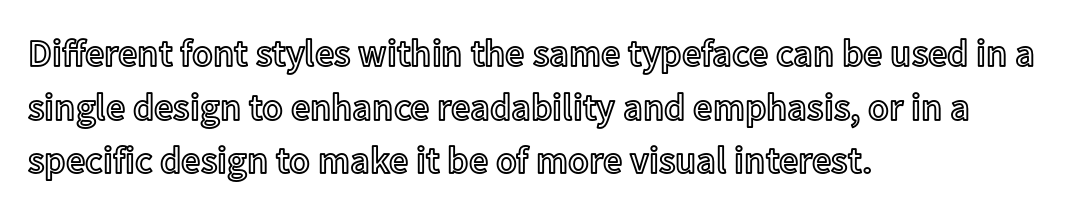
The image shows 38 px text type, upright; set left-aligned, normal line spacing (1.41x), normal letter spacing, not underlined; a medium x-height.
